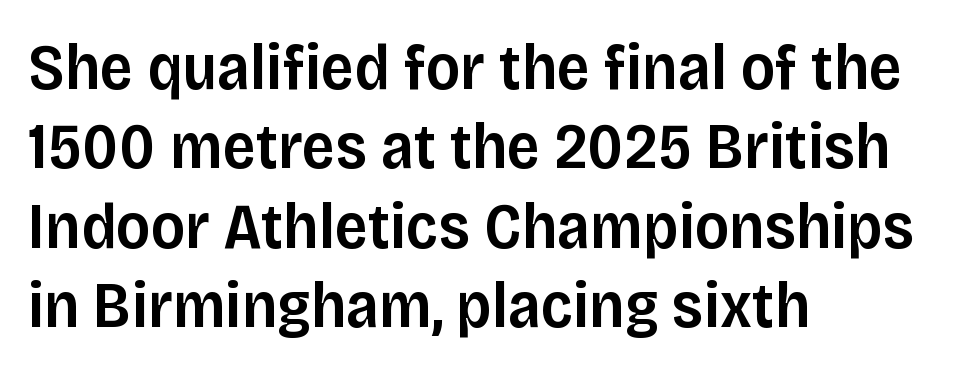
On the weight axis this lands at semibold, roughly 600. Which margin do the lines hug? The left one — the right edge is uneven. The passage shown is not underscored anywhere. Ordinary non-slanted type is in use.
